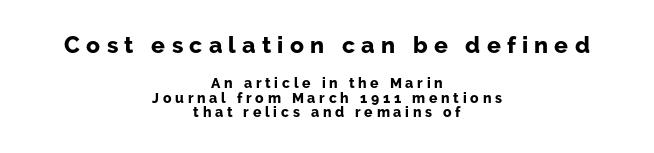
Q: Is the text bold? A: Yes.
Q: Is the text italic (slanted)? A: No, it is upright.
Q: Is the text underlined? A: No.
Q: How is the paragraph aligned? A: Centered.
Q: Is the spacing between letters normal or unusually wide? A: Unusually wide.
Q: Is the spacing between lines tight, normal or loose? A: Tight.
Q: Which block of text is set in a larger size, the first (top) or the second (bottom)? A: The first (top) one.
